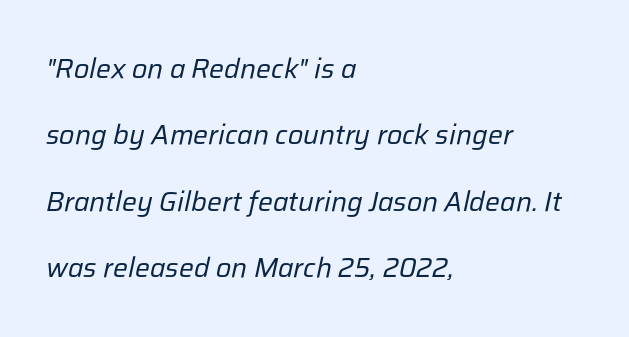
{"italic": "yes", "lean": "right", "slant_degrees": 12, "bold": "no", "weight": "regular", "width": "normal", "stroke_contrast": "low", "x_height": "medium", "monospaced": "no", "underline": "no", "align": "left", "line_spacing": "loose", "line_spacing_ratio": 2.37, "letter_spacing": "normal", "letter_spacing_em": 0.0, "glyph_px": 28}
